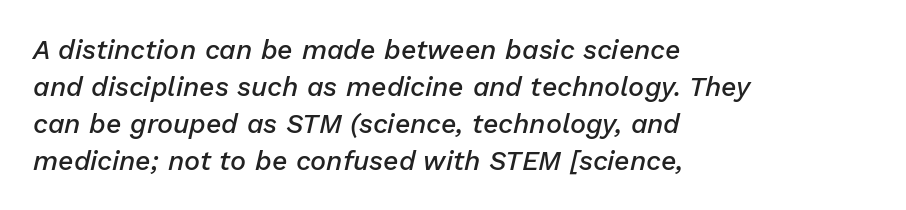
{"italic": "yes", "lean": "right", "slant_degrees": 13, "bold": "semi", "underline": "no", "align": "left", "line_spacing": "normal", "line_spacing_ratio": 1.37, "letter_spacing": "normal", "letter_spacing_em": 0.0, "glyph_px": 27}
